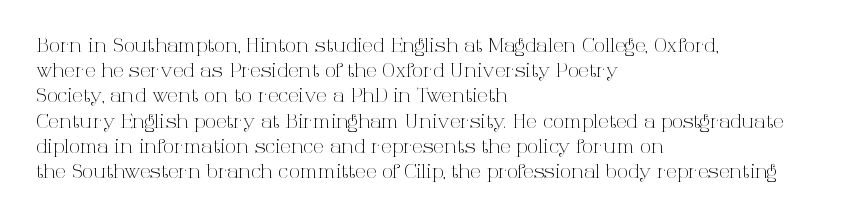
The image shows 20 px text type, upright; set left-aligned, normal line spacing (1.26x), normal letter spacing, not underlined.
